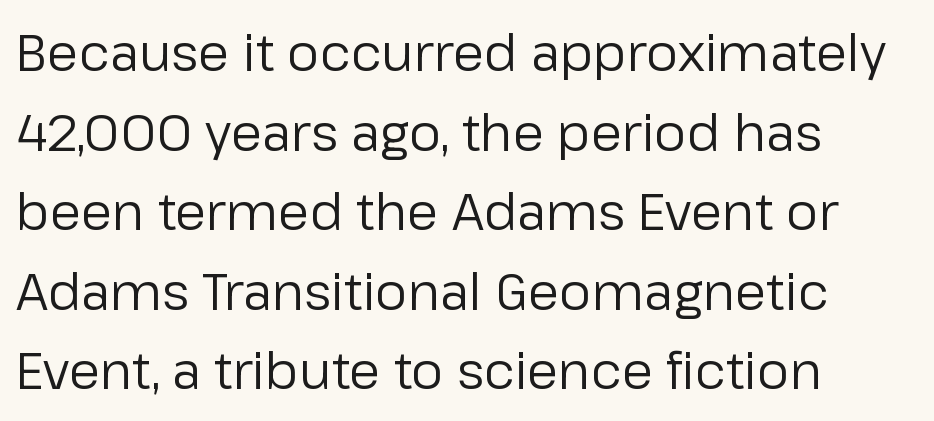
{"serif": "no", "italic": "no", "bold": "no", "weight": "regular", "width": "normal", "stroke_contrast": "low", "x_height": "medium", "monospaced": "no", "underline": "no", "align": "left", "line_spacing": "normal", "line_spacing_ratio": 1.56, "letter_spacing": "normal", "letter_spacing_em": 0.0, "glyph_px": 51}
